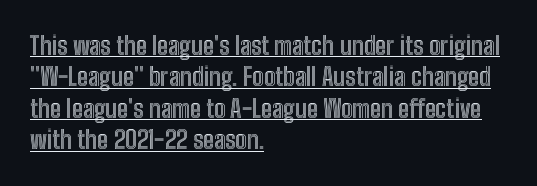
{"italic": "no", "underline": "yes", "align": "left", "line_spacing": "normal", "line_spacing_ratio": 1.26, "letter_spacing": "normal", "letter_spacing_em": 0.0, "glyph_px": 25}
